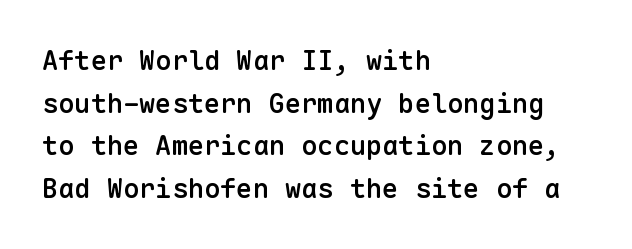
Q: Is the text bold? A: Semi-bold.
Q: Is the text italic (slanted)? A: No, it is upright.
Q: Is the text underlined? A: No.
Q: How is the paragraph aligned? A: Left-aligned.
Q: Is the spacing between letters normal or unusually wide? A: Normal.
Q: Is the spacing between lines tight, normal or loose? A: Normal.
